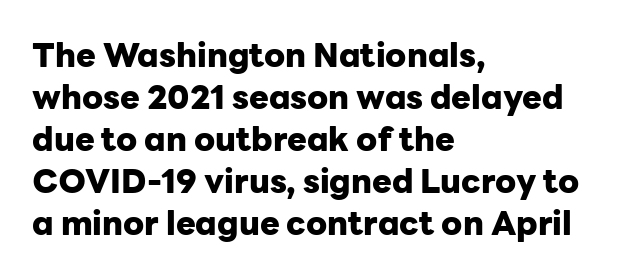
The image shows 33 px heavy sans-serif type, upright; set left-aligned, normal line spacing (1.27x), normal letter spacing, not underlined; low stroke contrast and a medium x-height.
